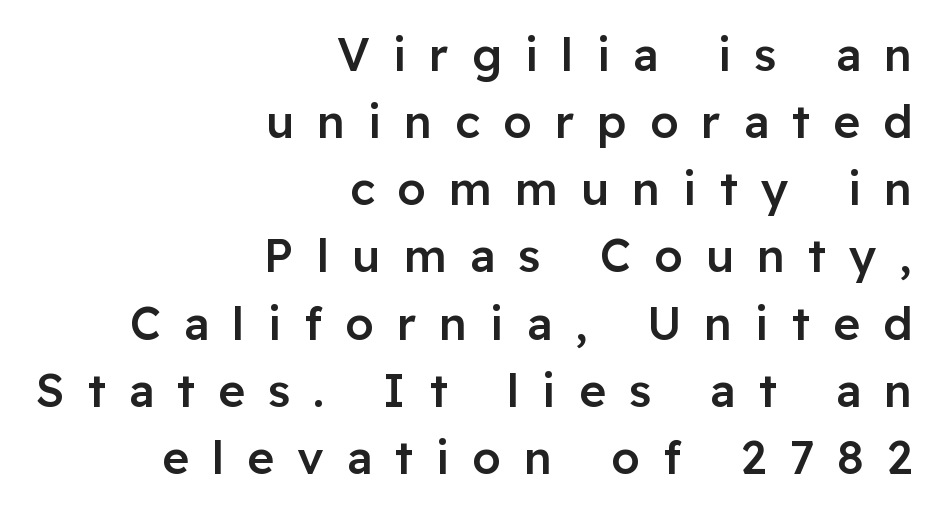
The image shows 46 px semibold sans-serif type, upright; set right-aligned, normal line spacing (1.46x), unusually wide letter spacing (+0.5 em), not underlined; low stroke contrast and a medium x-height.
